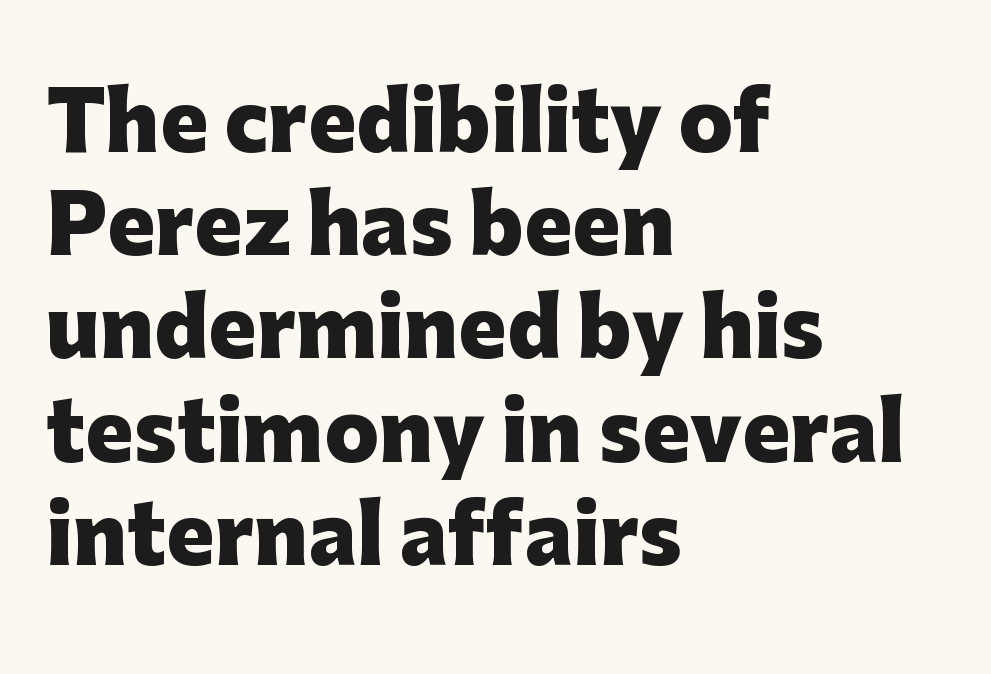
Q: Is the text bold? A: Yes.
Q: Is the text italic (slanted)? A: No, it is upright.
Q: Is the typeface a serif or a sans-serif typeface? A: Sans-serif.
Q: Is the text underlined? A: No.
Q: How is the paragraph aligned? A: Left-aligned.
Q: Is the spacing between letters normal or unusually wide? A: Normal.
Q: Is the spacing between lines tight, normal or loose? A: Normal.
Q: Width (condensed, normal, or wide)? A: Normal.
Q: Stroke contrast? A: Low.
Q: x-height? A: Medium.
Q: Monospaced? A: No.
